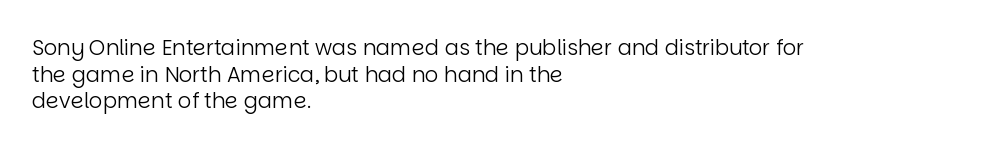
The image shows 21 px text type, upright; set left-aligned, normal line spacing (1.27x), normal letter spacing, not underlined.
